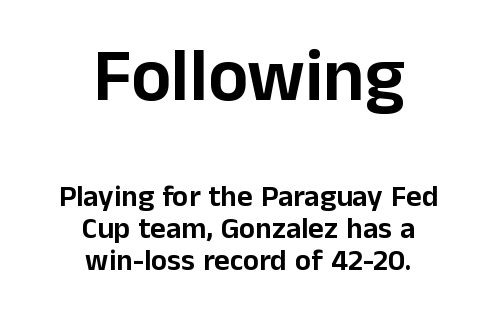
The image shows 75 px sans-serif type, upright; set centered, tight line spacing (1.07x), normal letter spacing, not underlined; the first (top) block is 2.5x larger; low stroke contrast and a medium x-height.
